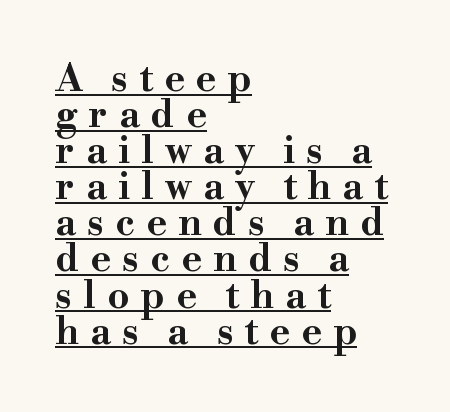
{"serif": "yes", "italic": "no", "bold": "yes", "weight": "bold", "width": "wide", "stroke_contrast": "high", "x_height": "small", "monospaced": "no", "underline": "yes", "align": "left", "line_spacing": "tight", "line_spacing_ratio": 0.95, "letter_spacing": "wide", "letter_spacing_em": 0.3, "glyph_px": 38}
